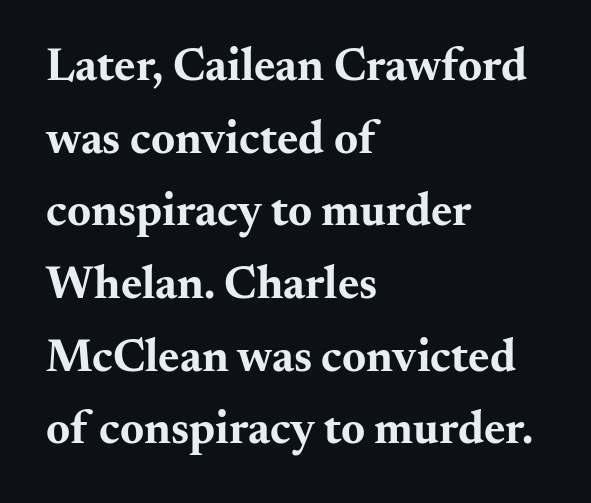
Here the glyphs are tracked normally, forming tight word shapes. This is serif lettering, the kind often seen in printed books. It's the straight-up-and-down kind of type. Underline: absent. Which margin do the lines hug? The left one — the right edge is uneven. A normal amount of white space separates one row of letters from the next.
